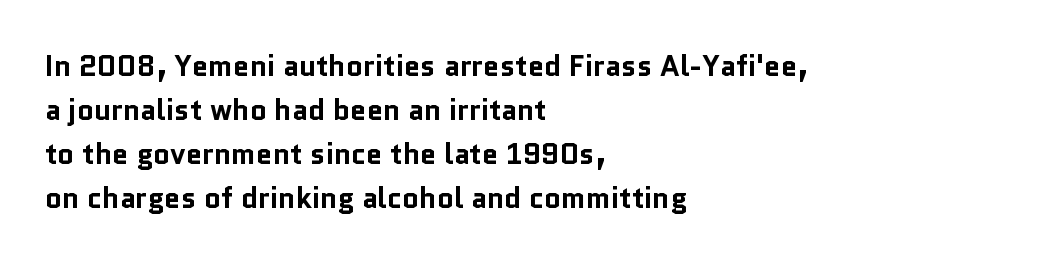
The image shows 29 px bold sans-serif type, upright; set left-aligned, normal line spacing (1.52x), normal letter spacing, not underlined; low stroke contrast and a medium x-height.
